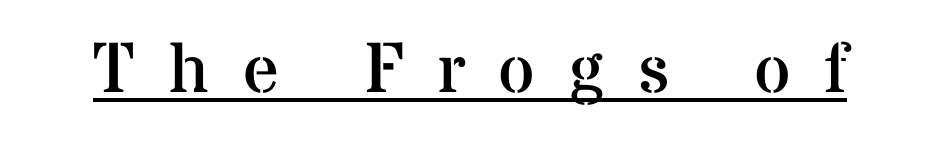
This rendering features underlined lettering. This rendering employs a face with finishing strokes, i.e., a serif. Italic: no, the glyphs are upright roman. Is the type heavy? It reads as light-to-regular instead. The face used here is rendered with a markedly widened letterfit.
